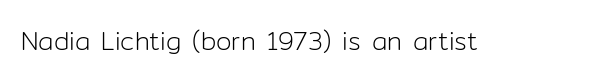
{"italic": "no", "bold": "no", "underline": "no", "letter_spacing": "normal", "letter_spacing_em": 0.0, "glyph_px": 25}
